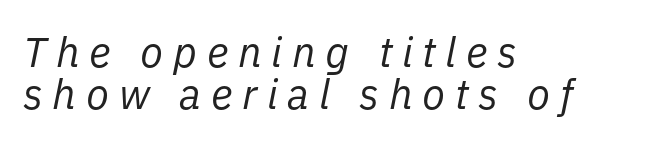
Rule under the text: the space is simply empty. The paragraph shown leans on its left margin. Compared with typical body copy, the letter spacing here is much looser. Spacing verdict: proportional, widths tailored to each character. If you measured baseline to baseline, you'd find a short distance.
